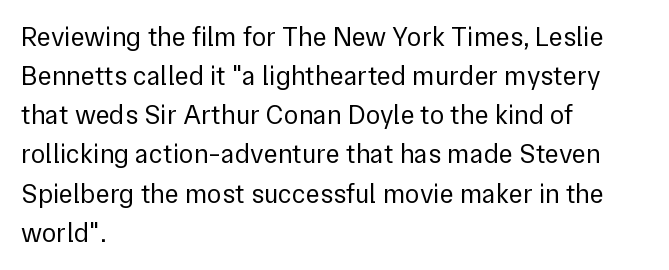
The image shows 27 px text type, upright; set left-aligned, normal line spacing (1.45x), normal letter spacing, not underlined.
